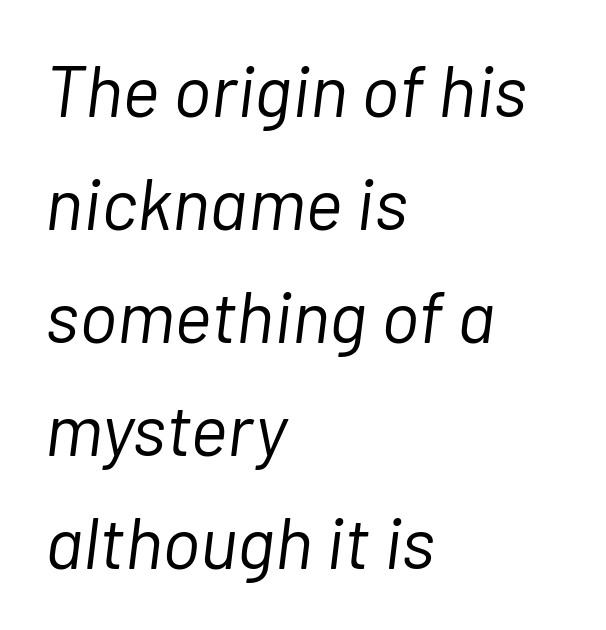
The image shows 72 px light type, italic (leaning right); set left-aligned, normal line spacing (1.57x), normal letter spacing, not underlined; low stroke contrast and a medium x-height.
